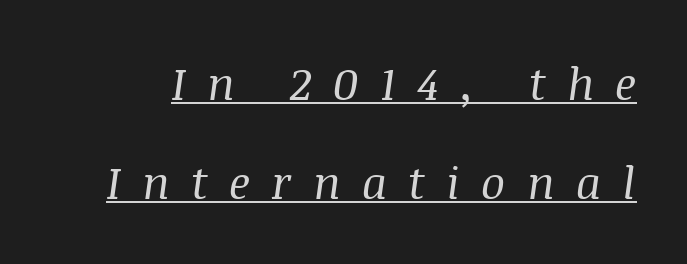
Italic? Definitely — the glyphs are oblique. The letters advance in unequal steps, a hallmark of proportional type. Check where the strokes stop: tiny serifs finish them off. Is this a heavy cut? Hardly; it is regular or lighter. These lines stand farther apart than default settings would place them.
